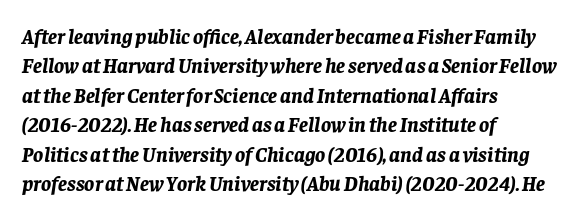
The compositor pushed each line to the left boundary. These words are printed bold, with thick strokes throughout. The lines sit at an ordinary, default distance from one another. A typesetter would mark this as italic. Descenders hang freely into open space. The horizontal fit of the characters is conventional and even.
